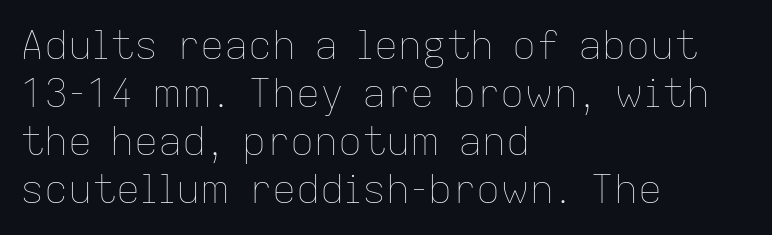
{"italic": "no", "bold": "no", "weight": "thin", "width": "normal", "stroke_contrast": "low", "x_height": "medium", "monospaced": "no", "underline": "no", "align": "left", "line_spacing_ratio": 1.2, "letter_spacing": "normal", "letter_spacing_em": 0.0, "glyph_px": 40}
